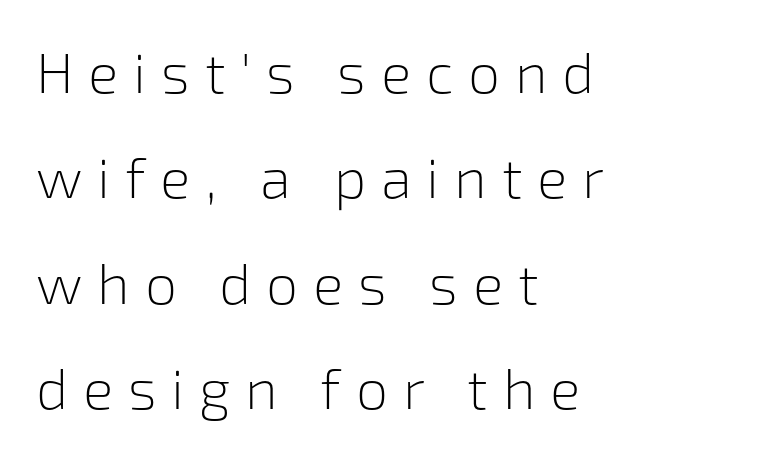
This rendering features lettering with no underline. Tall strokes in this sample are plumb rather than angled. Caption: expanded tracking, letters set apart. Looks like regular typesetting: each glyph gets only the width it needs. Letterform terminals end flat and unadorned throughout the passage. These lines are set flush left with a ragged right edge.
